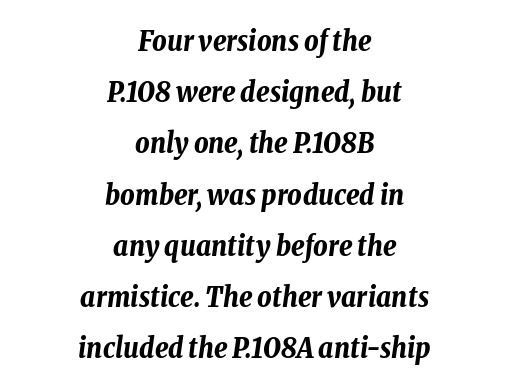
{"italic": "yes", "lean": "right", "slant_degrees": 8, "bold": "yes", "weight": "bold", "width": "condensed", "stroke_contrast": "low", "x_height": "medium", "monospaced": "no", "underline": "no", "align": "center", "line_spacing_ratio": 1.83, "letter_spacing": "normal", "letter_spacing_em": 0.0, "glyph_px": 28}
